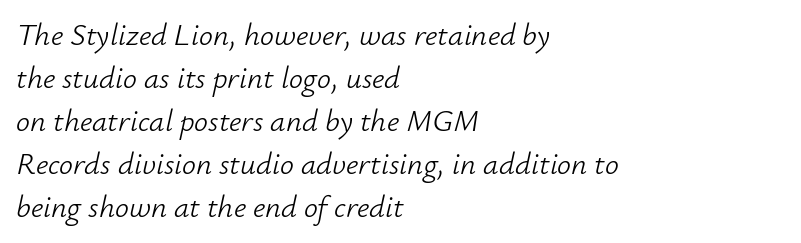
{"italic": "yes", "lean": "right", "slant_degrees": 12, "bold": "no", "weight": "light", "width": "normal", "stroke_contrast": "low", "x_height": "small", "monospaced": "no", "underline": "no", "align": "left", "line_spacing": "normal", "line_spacing_ratio": 1.39, "letter_spacing": "normal", "letter_spacing_em": 0.0, "glyph_px": 31}
